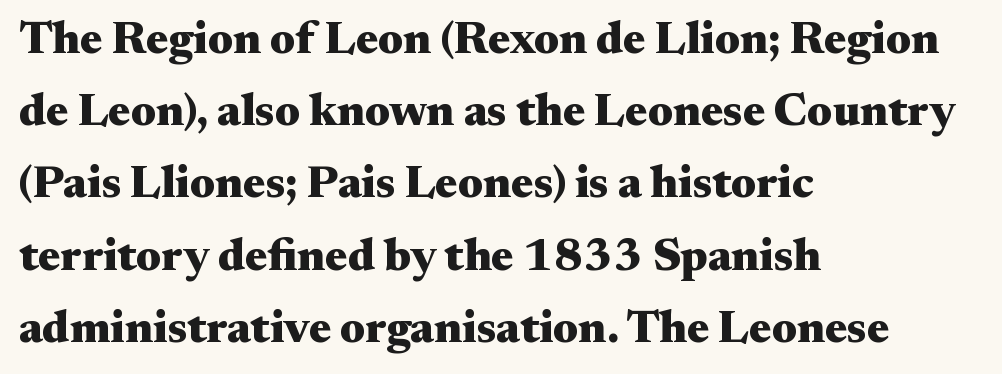
{"serif": "yes", "italic": "no", "bold": "yes", "weight": "heavy", "width": "wide", "stroke_contrast": "medium", "x_height": "small", "monospaced": "no", "underline": "no", "align": "left", "line_spacing": "normal", "line_spacing_ratio": 1.57, "letter_spacing": "normal", "letter_spacing_em": 0.0, "glyph_px": 46}
